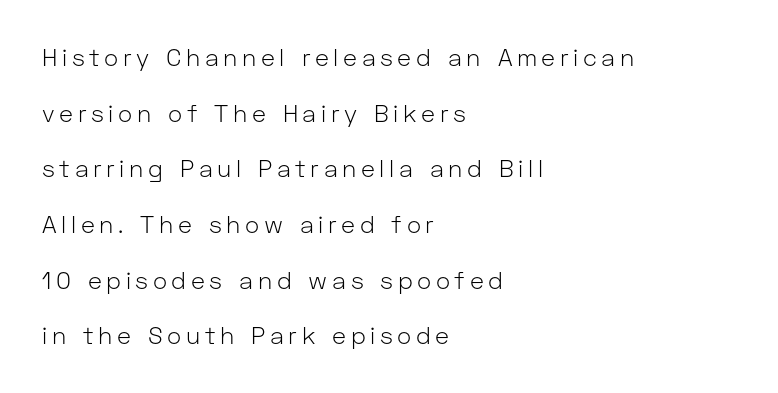
{"italic": "no", "bold": "no", "underline": "no", "align": "left", "line_spacing": "loose", "line_spacing_ratio": 2.32, "glyph_px": 24}
